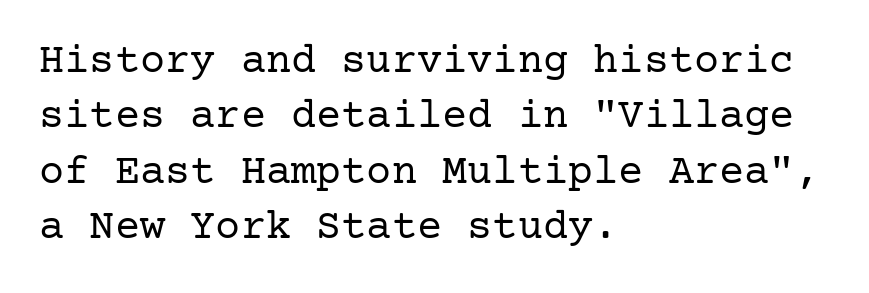
The image shows 42 px regular-weight serif type, upright; set left-aligned, normal line spacing (1.32x), normal letter spacing, not underlined; low stroke contrast and a medium x-height.
